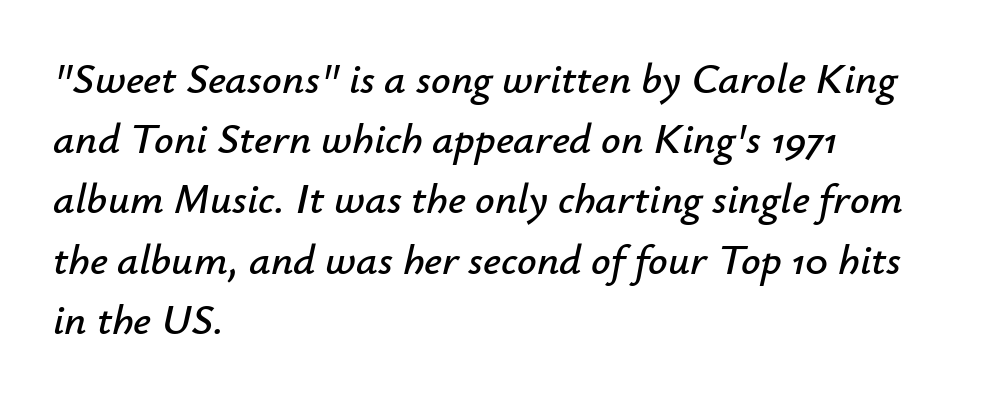
{"italic": "yes", "lean": "right", "slant_degrees": 12, "width": "normal", "stroke_contrast": "low", "x_height": "small", "monospaced": "no", "underline": "no", "align": "left", "line_spacing": "normal", "line_spacing_ratio": 1.4, "letter_spacing": "normal", "letter_spacing_em": 0.0, "glyph_px": 43}
